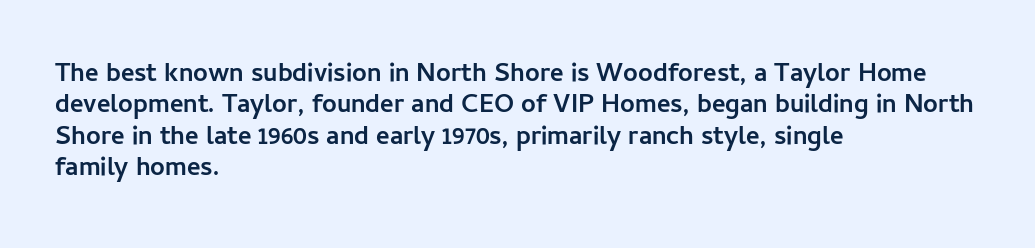
Posture: straight, roman, zero tilt. A student would call this left alignment; a typographer would say flush left, rag right. Rule under the text: the space is simply empty. Between one letter and the next there's only the usual sliver of space. Plenty of ink on the page — the face is bold.
